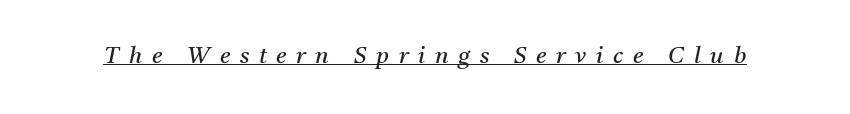
Weight class: somewhere from thin through regular. Looking at the ascenders, they clearly lean. Look at the tracking — it's clearly loosened, letters drifting apart. Quick note: underline on.
